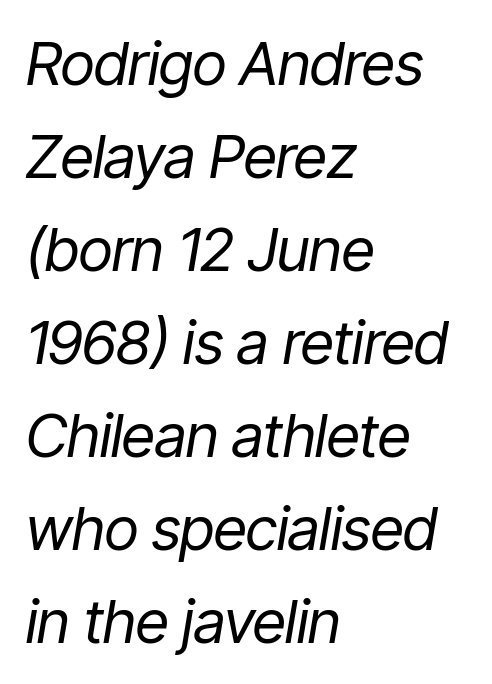
Q: Is the text bold? A: No.
Q: Is the text italic (slanted)? A: Yes, it leans right by about 9 degrees.
Q: Is the text underlined? A: No.
Q: How is the paragraph aligned? A: Left-aligned.
Q: Is the spacing between letters normal or unusually wide? A: Normal.
Q: Is the spacing between lines tight, normal or loose? A: Normal.
Q: Width (condensed, normal, or wide)? A: Condensed.
Q: Stroke contrast? A: Low.
Q: x-height? A: Medium.
Q: Monospaced? A: No.
